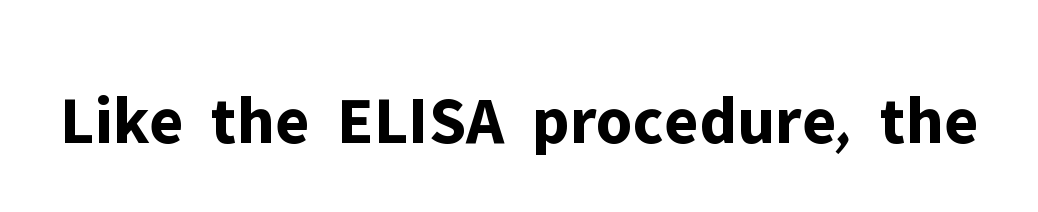
Q: Is the text bold? A: Yes.
Q: Is the text italic (slanted)? A: No, it is upright.
Q: Is the typeface a serif or a sans-serif typeface? A: Sans-serif.
Q: Is the text underlined? A: No.
Q: Is the spacing between letters normal or unusually wide? A: Normal.
Q: Width (condensed, normal, or wide)? A: Normal.
Q: Stroke contrast? A: Low.
Q: x-height? A: Medium.
Q: Monospaced? A: No.
